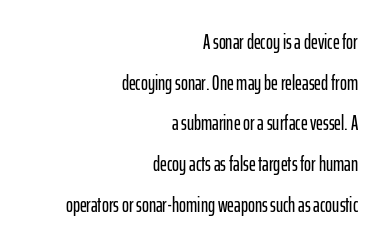
The image shows 21 px text type, upright; set right-aligned, loose line spacing (1.94x), normal letter spacing, not underlined.
